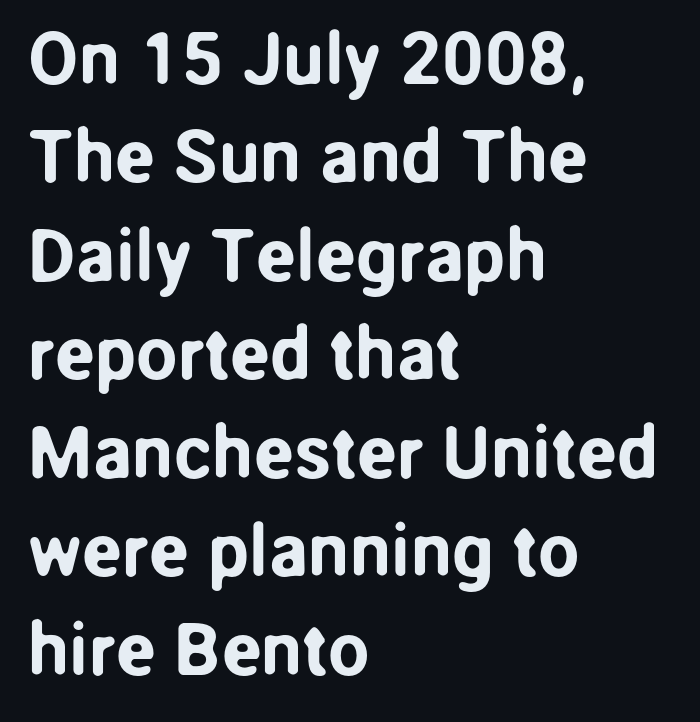
The image shows 74 px sans-serif type, upright; set left-aligned, normal line spacing (1.33x), normal letter spacing, not underlined; low stroke contrast and a medium x-height.
